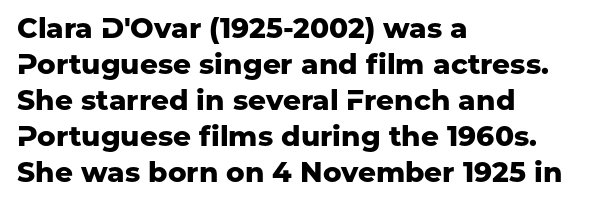
The image shows 28 px heavy sans-serif type, upright; set left-aligned, normal line spacing (1.29x), normal letter spacing, not underlined; low stroke contrast and a medium x-height.
